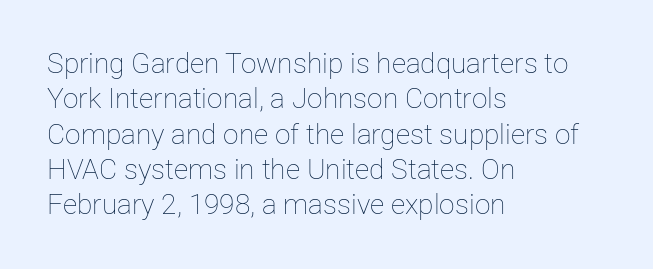
Quick note: interline space is typical. The type sits square on the baseline with zero lean. The characters are drawn with everyday or finer stroke widths. Unmarked baselines from the first word to the last.
